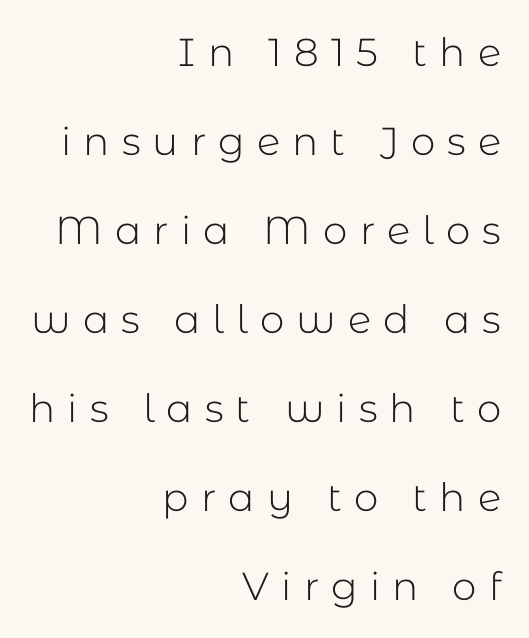
The image shows 39 px light sans-serif type, upright; set right-aligned, loose line spacing (2.28x), unusually wide letter spacing (+0.31 em), not underlined; low stroke contrast and a medium x-height.
